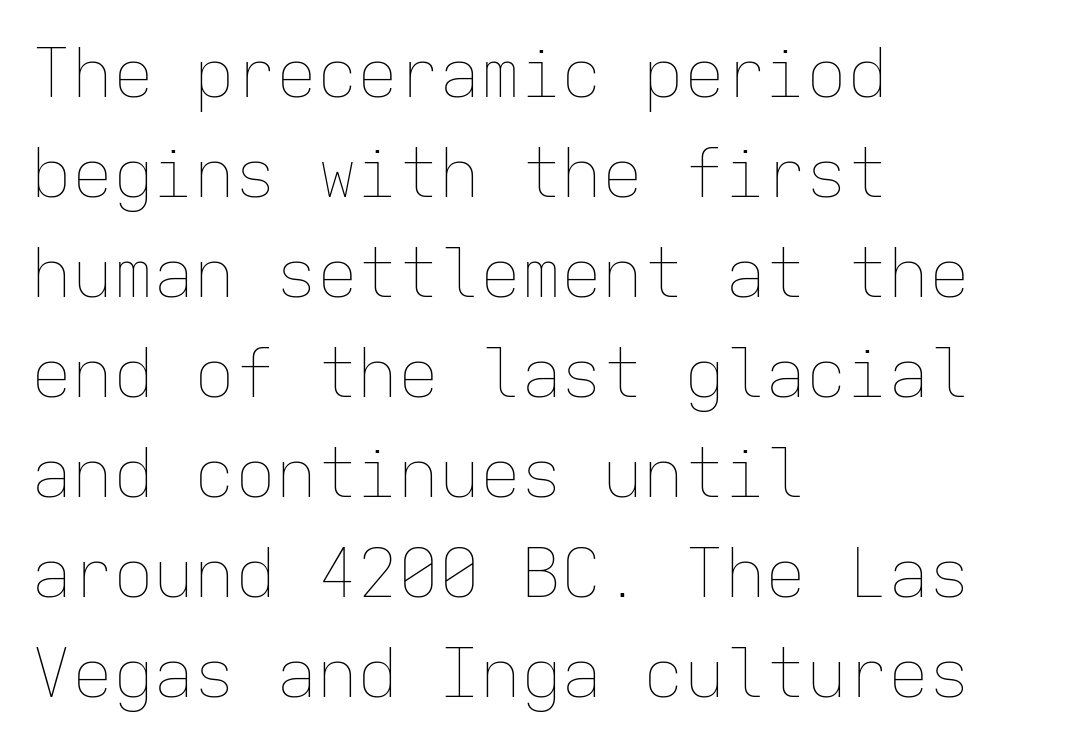
Q: Is the text bold? A: No.
Q: Is the text italic (slanted)? A: No, it is upright.
Q: Is the text underlined? A: No.
Q: How is the paragraph aligned? A: Left-aligned.
Q: Is the spacing between letters normal or unusually wide? A: Normal.
Q: Is the spacing between lines tight, normal or loose? A: Normal.
Q: Width (condensed, normal, or wide)? A: Normal.
Q: Stroke contrast? A: Low.
Q: x-height? A: Medium.
Q: Monospaced? A: Yes.
